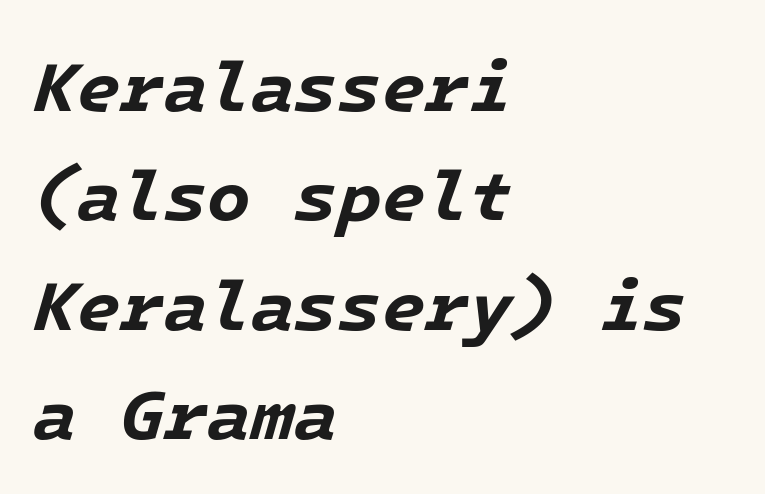
{"italic": "yes", "lean": "right", "slant_degrees": 16, "bold": "yes", "weight": "bold", "width": "normal", "stroke_contrast": "low", "x_height": "medium", "underline": "no", "align": "left", "line_spacing": "normal", "line_spacing_ratio": 1.54, "letter_spacing": "normal", "letter_spacing_em": 0.0, "glyph_px": 71}
